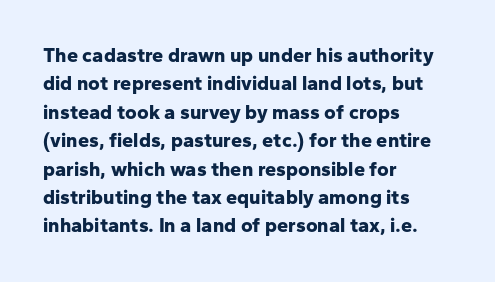
Has an underline been added? It has not. Here the glyphs are tracked normally, forming tight word shapes. Compared with typical paragraphs, the rows here are spaced about the same. The characters look thick and weighty, a clear bold.
